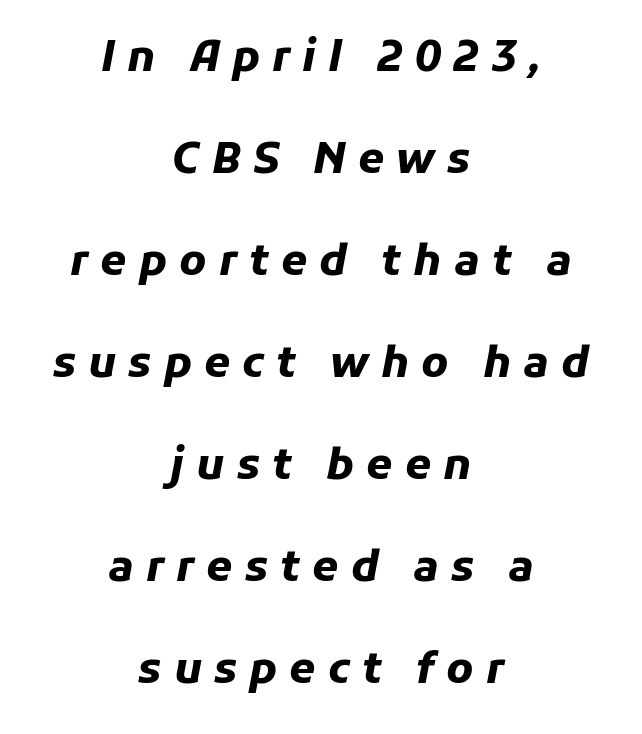
The image shows 42 px heavy type, italic (leaning right); set centered, loose line spacing (2.43x), unusually wide letter spacing (+0.29 em), not underlined; low stroke contrast and a medium x-height.
